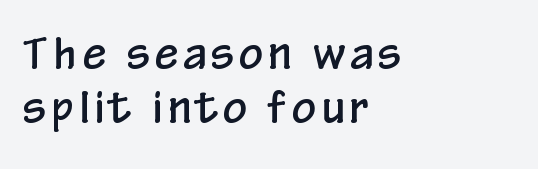
Q: Is the text italic (slanted)? A: No, it is upright.
Q: Is the typeface a serif or a sans-serif typeface? A: Sans-serif.
Q: Is the text underlined? A: No.
Q: How is the paragraph aligned? A: Left-aligned.
Q: Is the spacing between lines tight, normal or loose? A: Normal.
Q: Width (condensed, normal, or wide)? A: Condensed.
Q: Stroke contrast? A: Low.
Q: x-height? A: Medium.
Q: Monospaced? A: No.
